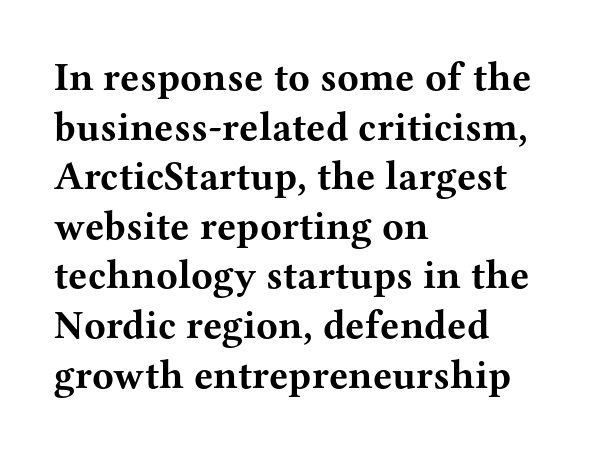
Chunky letters — that's bold for sure. Line starts are locked; line ends wander. The type sits square on the baseline with zero lean. Is this a fixed-width face? No — the glyphs have proportional, varying widths.
